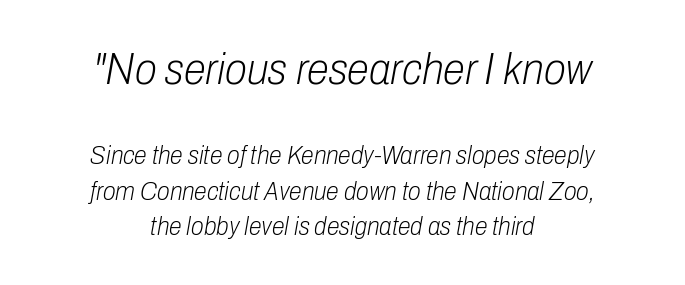
{"italic": "yes", "lean": "right", "slant_degrees": 10, "bold": "no", "weight": "light", "width": "condensed", "stroke_contrast": "low", "x_height": "medium", "monospaced": "no", "underline": "no", "align": "center", "line_spacing": "normal", "line_spacing_ratio": 1.36, "letter_spacing": "normal", "letter_spacing_em": 0.0, "larger_block": "first", "size_ratio": 1.73, "glyph_px": 45}
